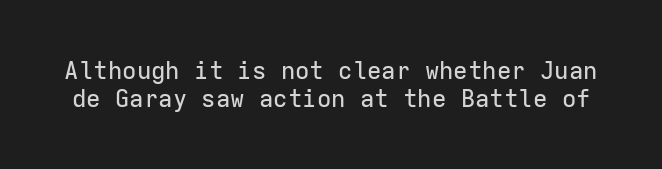
Each row of text sits above clean, open space. If you measured baseline to baseline, you'd find a short distance. Rendered with straight, roman letterforms. Standard letterfit; no display-style spreading of the glyphs.
